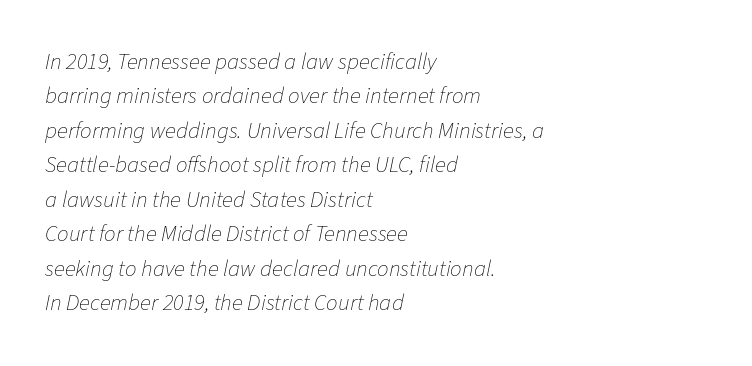
This rendering features lettering with no underline. The whole block is typeset with a tilt. Words appear dense and cohesive because spacing is normal. If you drew a ruler down the left edge, every line would touch it.
